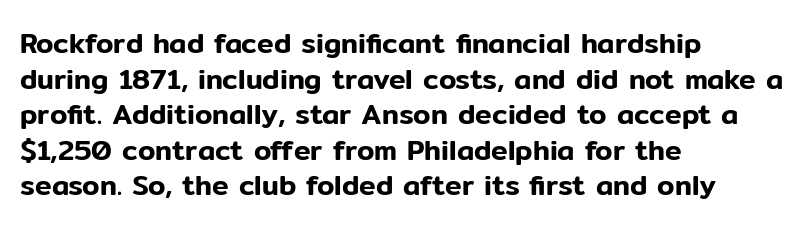
Q: Is the text italic (slanted)? A: No, it is upright.
Q: Is the typeface a serif or a sans-serif typeface? A: Sans-serif.
Q: Is the text underlined? A: No.
Q: How is the paragraph aligned? A: Left-aligned.
Q: Is the spacing between letters normal or unusually wide? A: Normal.
Q: Is the spacing between lines tight, normal or loose? A: Normal.
Q: Width (condensed, normal, or wide)? A: Normal.
Q: Stroke contrast? A: Low.
Q: x-height? A: Medium.
Q: Monospaced? A: No.
